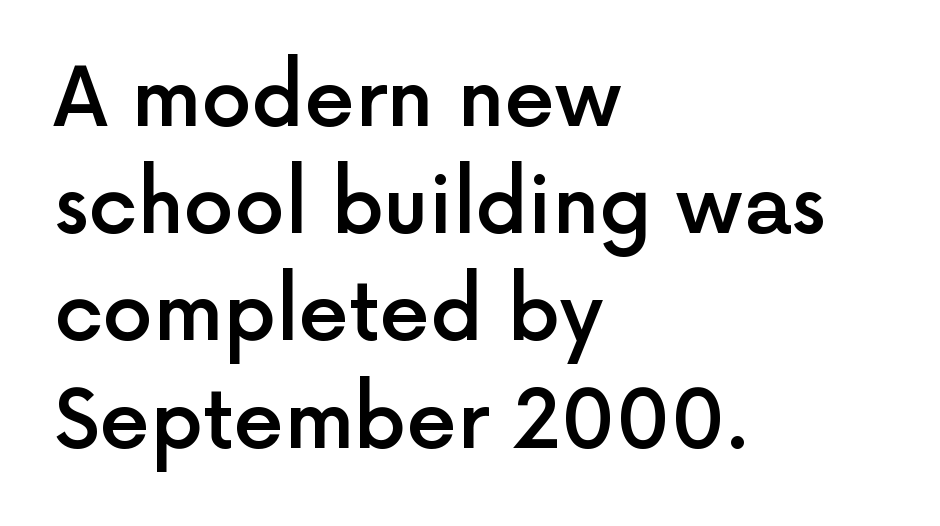
The image shows 80 px semibold sans-serif type, upright; set left-aligned, normal line spacing (1.34x), normal letter spacing, not underlined; a medium x-height.
